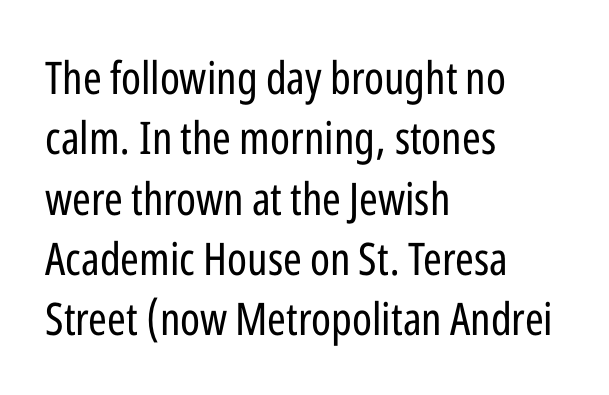
Q: Is the text bold? A: No.
Q: Is the text italic (slanted)? A: No, it is upright.
Q: Is the typeface a serif or a sans-serif typeface? A: Sans-serif.
Q: Is the text underlined? A: No.
Q: How is the paragraph aligned? A: Left-aligned.
Q: Is the spacing between letters normal or unusually wide? A: Normal.
Q: Is the spacing between lines tight, normal or loose? A: Normal.
Q: Width (condensed, normal, or wide)? A: Condensed.
Q: Stroke contrast? A: Low.
Q: x-height? A: Medium.
Q: Monospaced? A: No.
